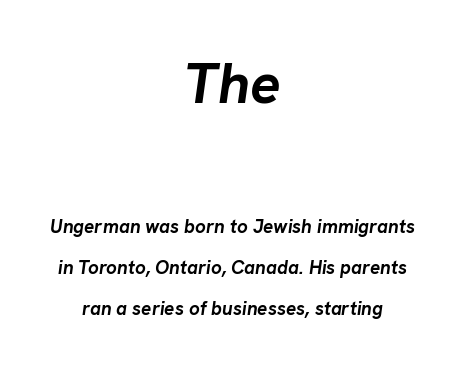
The image shows 57 px semibold type, italic (leaning right); set centered, loose line spacing (2.15x), normal letter spacing, not underlined; the first (top) block is 3.0x larger; low stroke contrast and a medium x-height.
